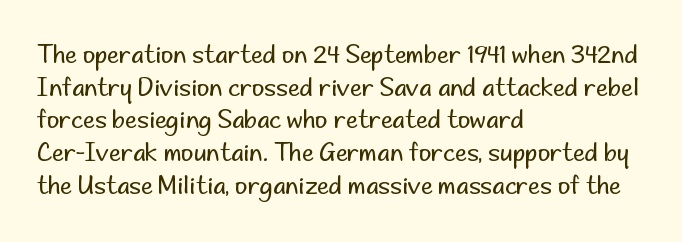
The image shows 24 px text type, upright; set left-aligned, normal line spacing (1.36x), normal letter spacing, not underlined.
